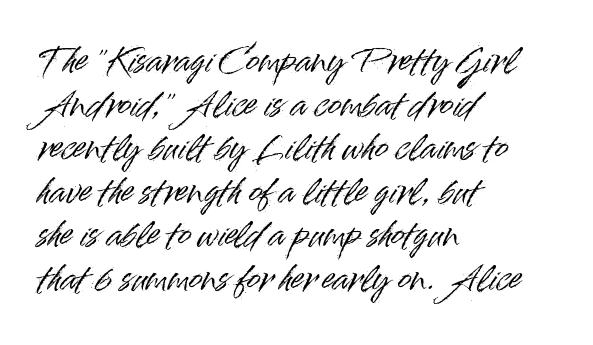
{"serif": "no", "width": "normal", "stroke_contrast": "high", "x_height": "small", "monospaced": "no", "underline": "no", "align": "left", "line_spacing": "normal", "line_spacing_ratio": 1.36, "letter_spacing": "normal", "letter_spacing_em": 0.0, "glyph_px": 32}
